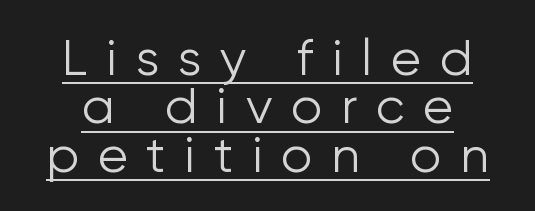
{"serif": "no", "italic": "no", "bold": "no", "weight": "light", "width": "normal", "stroke_contrast": "low", "x_height": "medium", "monospaced": "no", "underline": "yes", "align": "center", "line_spacing": "tight", "line_spacing_ratio": 0.97, "letter_spacing": "wide", "letter_spacing_em": 0.37, "glyph_px": 50}
